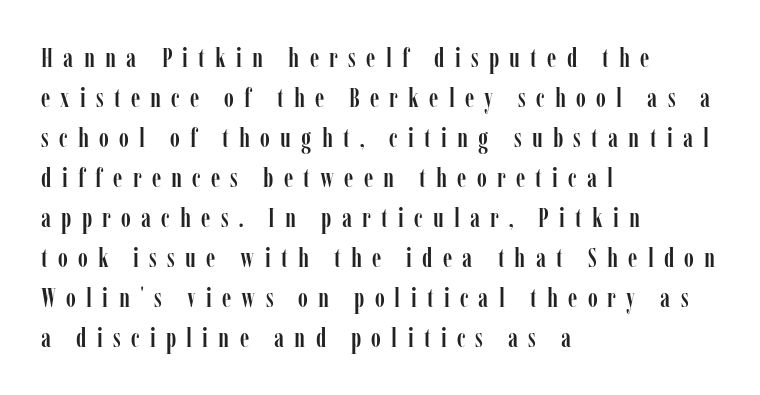
Which margin do the lines hug? The left one — the right edge is uneven. Italic? Not at all — the glyphs are vertical. Horizontal bands of white between lines are of average thickness. Does extra space separate the letters? Yes, quite a lot of it.
